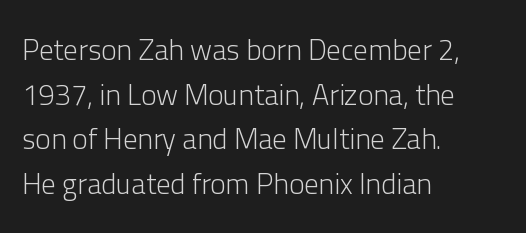
Q: Is the text bold? A: No.
Q: Is the text italic (slanted)? A: No, it is upright.
Q: Is the typeface a serif or a sans-serif typeface? A: Sans-serif.
Q: Is the text underlined? A: No.
Q: How is the paragraph aligned? A: Left-aligned.
Q: Is the spacing between letters normal or unusually wide? A: Normal.
Q: Is the spacing between lines tight, normal or loose? A: Normal.
Q: Width (condensed, normal, or wide)? A: Normal.
Q: Stroke contrast? A: Low.
Q: x-height? A: Medium.
Q: Monospaced? A: No.
